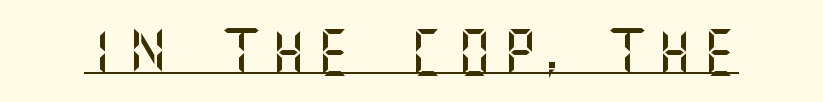
Q: Is the text italic (slanted)? A: No, it is upright.
Q: Is the typeface a serif or a sans-serif typeface? A: Sans-serif.
Q: Is the text underlined? A: Yes.
Q: Is the spacing between letters normal or unusually wide? A: Unusually wide.
Q: Width (condensed, normal, or wide)? A: Normal.
Q: Stroke contrast? A: Medium.
Q: x-height? A: Large.
